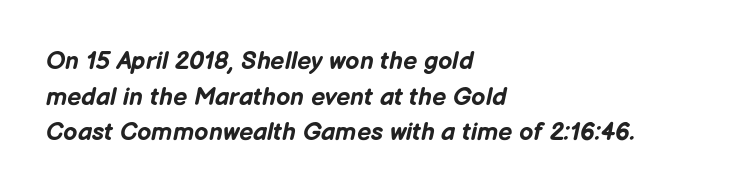
{"italic": "yes", "lean": "right", "slant_degrees": 12, "bold": "yes", "underline": "no", "align": "left", "line_spacing": "normal", "line_spacing_ratio": 1.43, "letter_spacing": "normal", "letter_spacing_em": 0.0, "glyph_px": 25}
